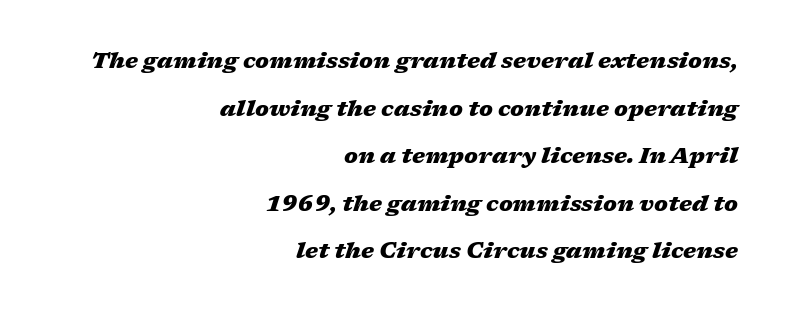
The image shows 22 px bold type, italic (leaning right); set right-aligned, loose line spacing (2.16x), normal letter spacing, not underlined.
